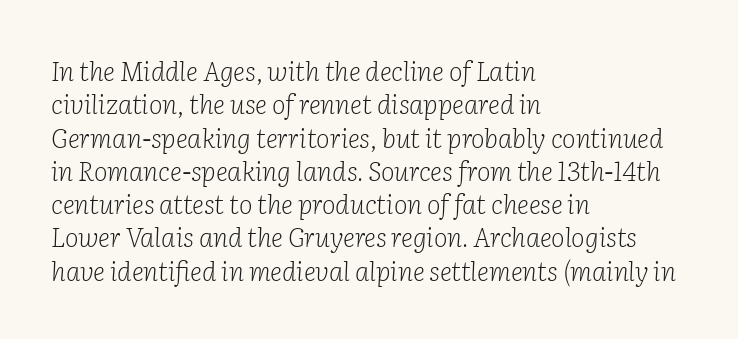
{"italic": "yes", "lean": "right", "slant_degrees": 2, "bold": "no", "underline": "no", "align": "left", "line_spacing": "normal", "line_spacing_ratio": 1.28, "letter_spacing": "normal", "letter_spacing_em": 0.0, "glyph_px": 26}
